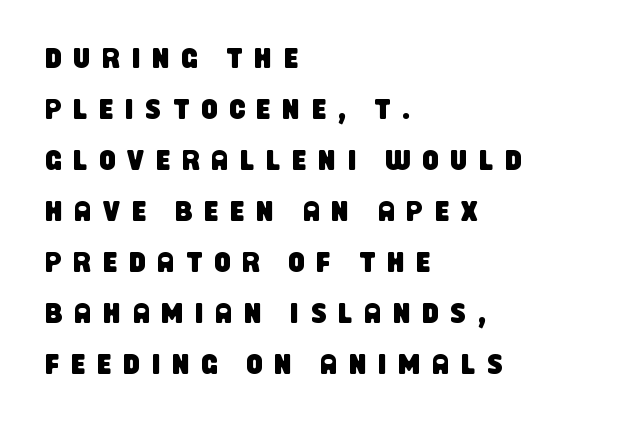
Q: Is the typeface a serif or a sans-serif typeface? A: Sans-serif.
Q: Is the text underlined? A: No.
Q: How is the paragraph aligned? A: Left-aligned.
Q: Is the spacing between letters normal or unusually wide? A: Unusually wide.
Q: Width (condensed, normal, or wide)? A: Condensed.
Q: Stroke contrast? A: Low.
Q: x-height? A: Large.
Q: Monospaced? A: No.
